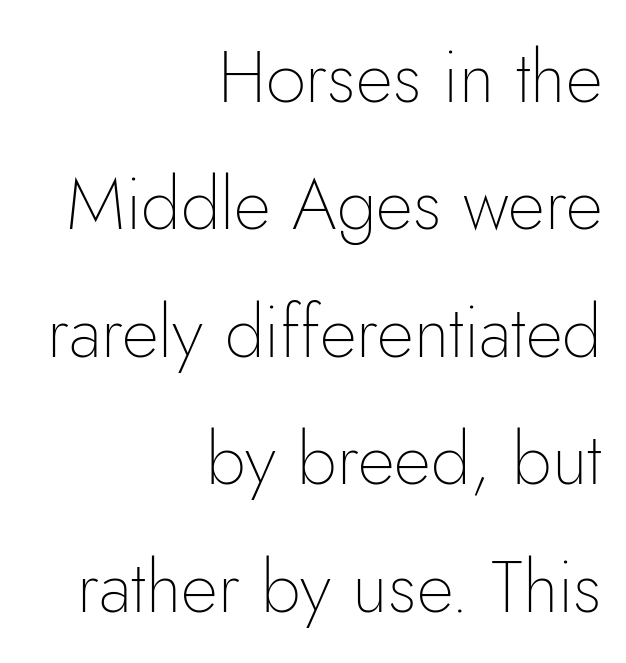
Q: Is the text bold? A: No.
Q: Is the text italic (slanted)? A: No, it is upright.
Q: Is the typeface a serif or a sans-serif typeface? A: Sans-serif.
Q: Is the text underlined? A: No.
Q: How is the paragraph aligned? A: Right-aligned.
Q: Is the spacing between letters normal or unusually wide? A: Normal.
Q: Width (condensed, normal, or wide)? A: Normal.
Q: Stroke contrast? A: Low.
Q: x-height? A: Small.
Q: Monospaced? A: No.
